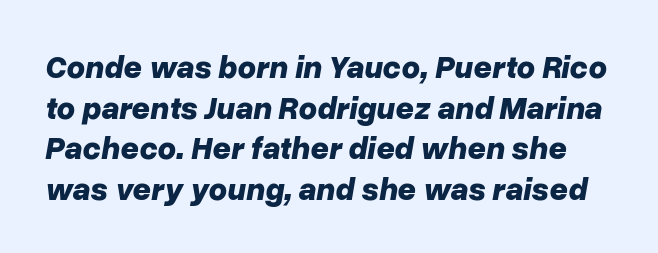
The image shows 32 px bold type, italic (leaning right); set normal line spacing (1.27x), normal letter spacing, not underlined; low stroke contrast and a medium x-height.
